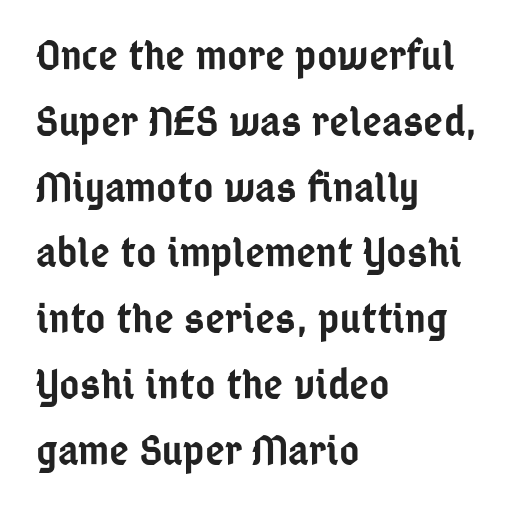
{"serif": "no", "italic": "no", "bold": "semi", "weight": "semibold", "width": "condensed", "stroke_contrast": "low", "x_height": "medium", "monospaced": "no", "underline": "no", "align": "left", "line_spacing": "normal", "line_spacing_ratio": 1.53, "letter_spacing": "normal", "letter_spacing_em": 0.0, "glyph_px": 43}
